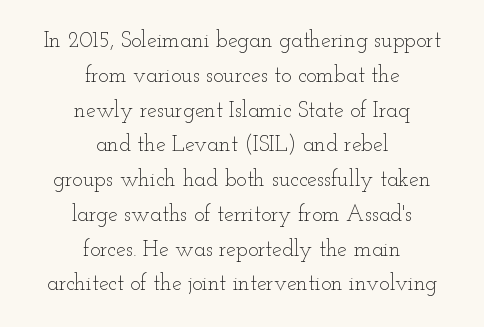
Beneath every word, the page is bare. The block of text has a typical density, with ordinary space between rows. Every row of glyphs is offset so its center matches the block's center. Spacing between characters is what you'd get straight out of the box.
